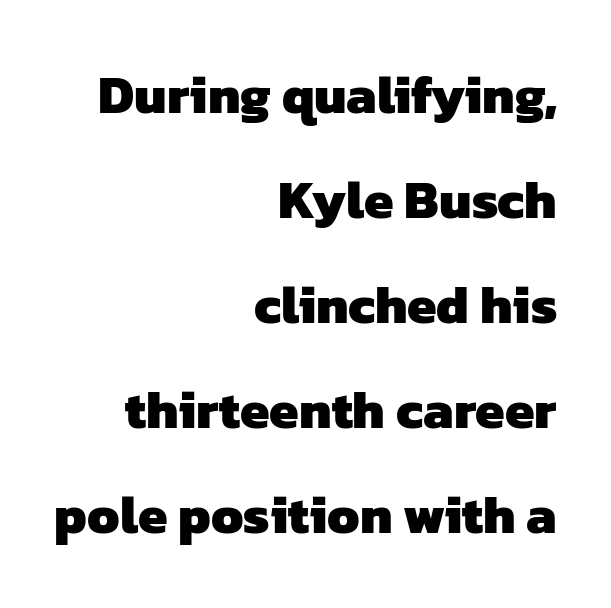
Q: Is the text bold? A: Yes.
Q: Is the typeface a serif or a sans-serif typeface? A: Sans-serif.
Q: Is the text underlined? A: No.
Q: How is the paragraph aligned? A: Right-aligned.
Q: Is the spacing between letters normal or unusually wide? A: Normal.
Q: Is the spacing between lines tight, normal or loose? A: Loose.
Q: Width (condensed, normal, or wide)? A: Normal.
Q: Stroke contrast? A: Low.
Q: x-height? A: Medium.
Q: Monospaced? A: No.
